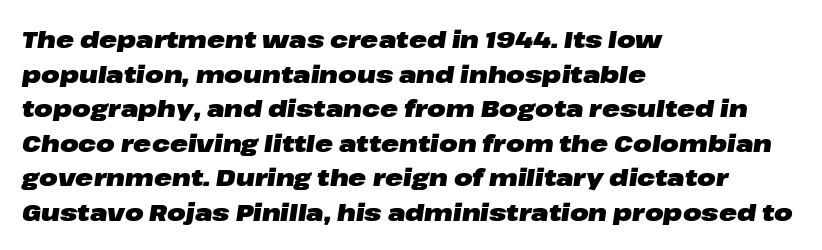
{"italic": "yes", "lean": "right", "slant_degrees": 8, "bold": "yes", "underline": "no", "align": "left", "line_spacing": "normal", "line_spacing_ratio": 1.44, "letter_spacing": "normal", "letter_spacing_em": 0.0, "glyph_px": 24}
